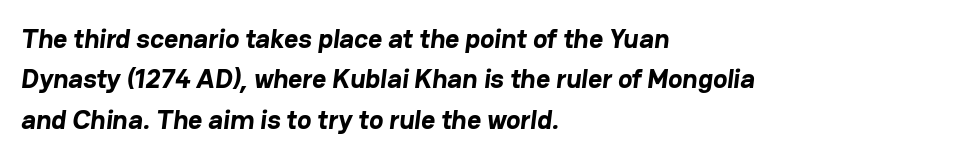
Q: Is the text bold? A: Yes.
Q: Is the text underlined? A: No.
Q: How is the paragraph aligned? A: Left-aligned.
Q: Is the spacing between letters normal or unusually wide? A: Normal.
Q: Is the spacing between lines tight, normal or loose? A: Normal.
